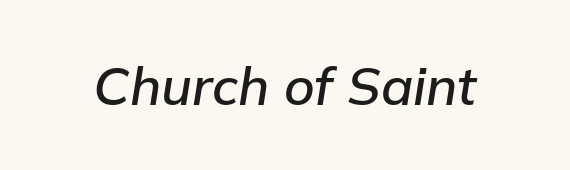
The image shows 53 px text type, italic (leaning right); set normal letter spacing, not underlined; low stroke contrast and a medium x-height.
